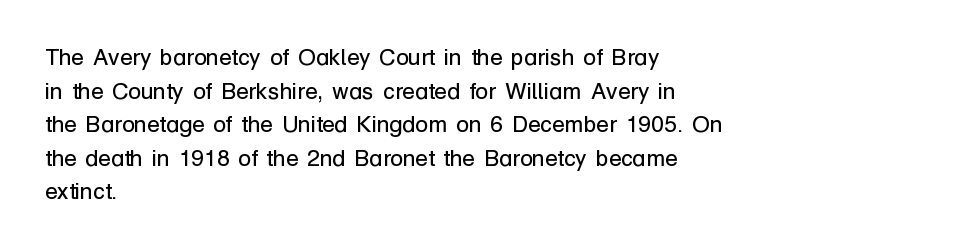
What stands out about the letter spacing? Nothing — it is the standard amount. Type without underlining. You can tell it's not italic because the verticals are truly vertical. Is there much room between lines? A standard amount, neither cramped nor airy.
